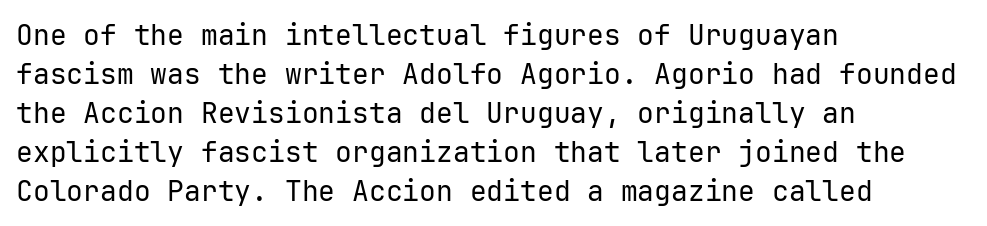
{"serif": "no", "italic": "no", "bold": "no", "weight": "regular", "width": "normal", "stroke_contrast": "low", "x_height": "medium", "monospaced": "yes", "underline": "no", "align": "left", "line_spacing": "normal", "line_spacing_ratio": 1.39, "letter_spacing": "normal", "letter_spacing_em": 0.0, "glyph_px": 28}
